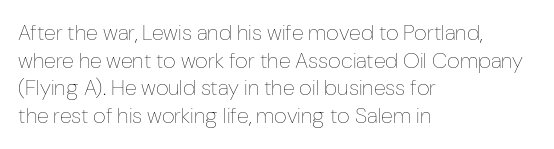
The typeface has the unassuming heft of standard copy or less. Vertical strokes here are truly vertical. A clean baseline with only descenders dipping below it. Default kerning and tracking; the words read as compact shapes.
